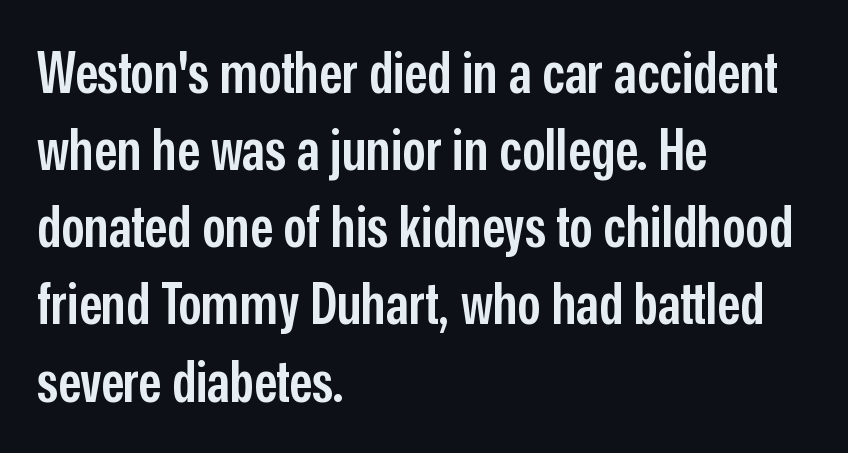
Q: Is the text bold? A: Semi-bold.
Q: Is the text italic (slanted)? A: No, it is upright.
Q: Is the typeface a serif or a sans-serif typeface? A: Sans-serif.
Q: Is the text underlined? A: No.
Q: How is the paragraph aligned? A: Left-aligned.
Q: Is the spacing between letters normal or unusually wide? A: Normal.
Q: Is the spacing between lines tight, normal or loose? A: Normal.
Q: Width (condensed, normal, or wide)? A: Condensed.
Q: Stroke contrast? A: Low.
Q: x-height? A: Medium.
Q: Monospaced? A: No.
